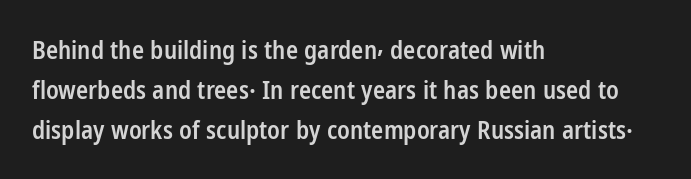
Each glyph is drawn with semibold strokes, heavier than normal yet not fully bold. Students, note that the glyphs here touch the page at normal intervals. Posture: vertical. A classic flush-left, rag-right setting is used for this passage. Does the leading feel generous? No, just average. Descenders hang freely into open space.
